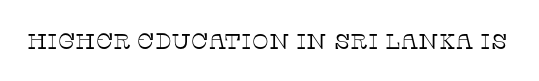
The image shows 22 px text type, upright; set normal letter spacing, not underlined.
